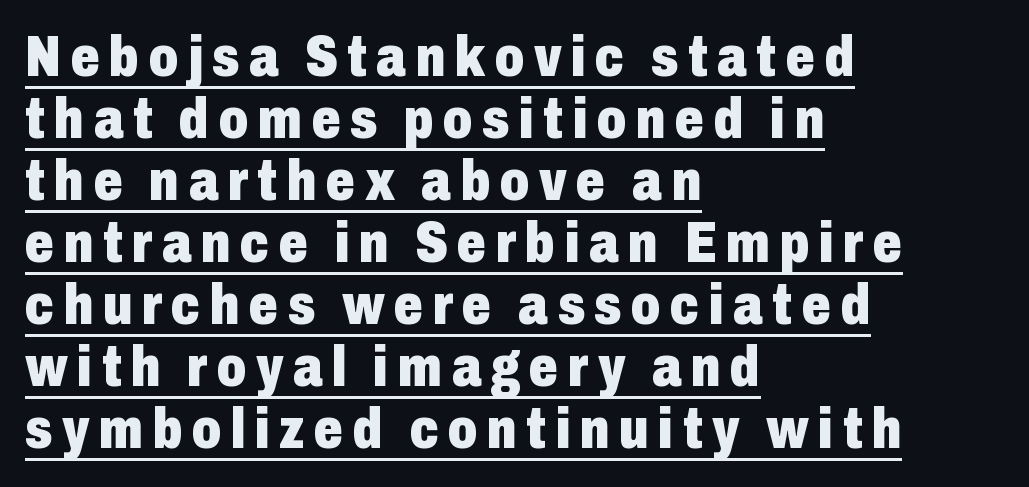
Q: Is the text bold? A: Yes.
Q: Is the text italic (slanted)? A: No, it is upright.
Q: Is the typeface a serif or a sans-serif typeface? A: Sans-serif.
Q: Is the text underlined? A: Yes.
Q: How is the paragraph aligned? A: Left-aligned.
Q: Is the spacing between lines tight, normal or loose? A: Tight.
Q: Width (condensed, normal, or wide)? A: Condensed.
Q: Stroke contrast? A: Low.
Q: x-height? A: Medium.
Q: Monospaced? A: No.
